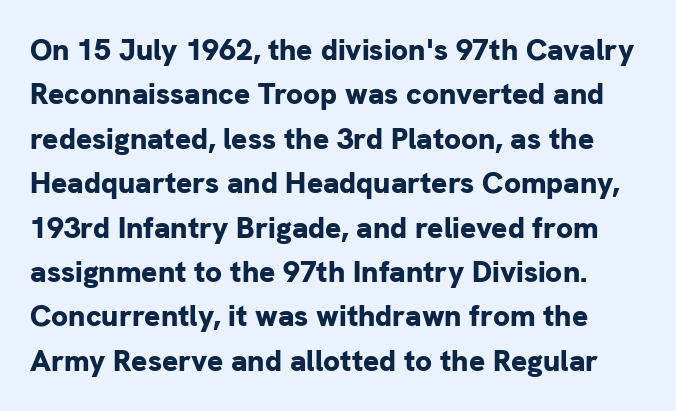
The image shows 30 px bold sans-serif type, upright; set normal line spacing (1.48x), normal letter spacing, not underlined; low stroke contrast and a medium x-height.
